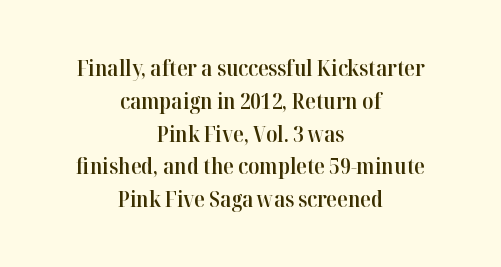
The image shows 22 px text type, upright; set centered, normal line spacing (1.49x), normal letter spacing, not underlined.
